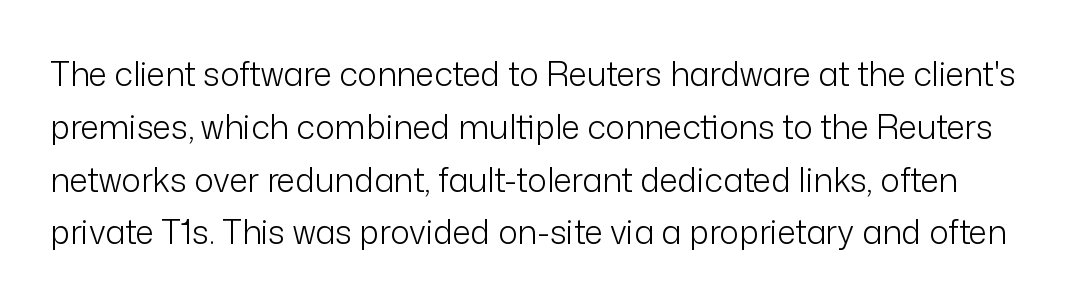
Q: Is the text bold? A: No.
Q: Is the text italic (slanted)? A: No, it is upright.
Q: Is the typeface a serif or a sans-serif typeface? A: Sans-serif.
Q: Is the text underlined? A: No.
Q: Is the spacing between letters normal or unusually wide? A: Normal.
Q: Is the spacing between lines tight, normal or loose? A: Normal.
Q: Width (condensed, normal, or wide)? A: Normal.
Q: Stroke contrast? A: Low.
Q: x-height? A: Medium.
Q: Monospaced? A: No.
